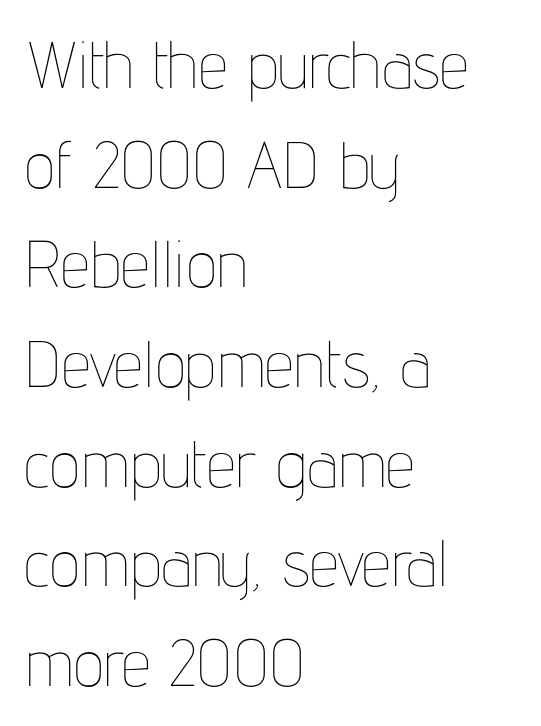
The image shows 66 px thin, condensed type, upright; set left-aligned, normal line spacing (1.51x), normal letter spacing, not underlined; low stroke contrast and a medium x-height.
